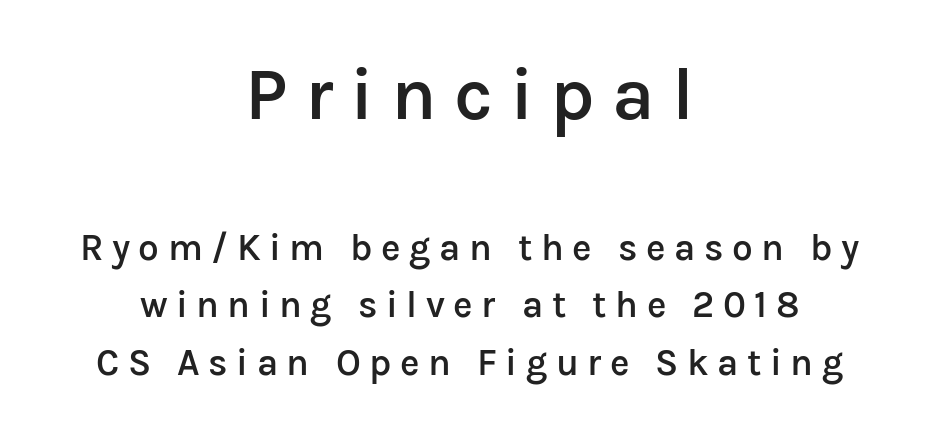
{"serif": "no", "italic": "no", "bold": "semi", "weight": "semibold", "width": "normal", "stroke_contrast": "low", "x_height": "medium", "monospaced": "no", "underline": "no", "align": "center", "line_spacing": "normal", "line_spacing_ratio": 1.56, "letter_spacing": "wide", "letter_spacing_em": 0.23, "larger_block": "first", "size_ratio": 2.0, "glyph_px": 74}
